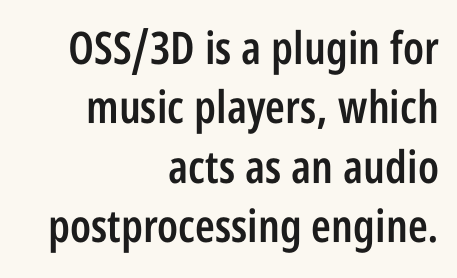
{"serif": "no", "italic": "no", "bold": "semi", "weight": "semibold", "width": "condensed", "stroke_contrast": "low", "x_height": "large", "monospaced": "no", "underline": "no", "align": "right", "line_spacing": "normal", "line_spacing_ratio": 1.32, "letter_spacing": "normal", "letter_spacing_em": 0.0, "glyph_px": 45}
